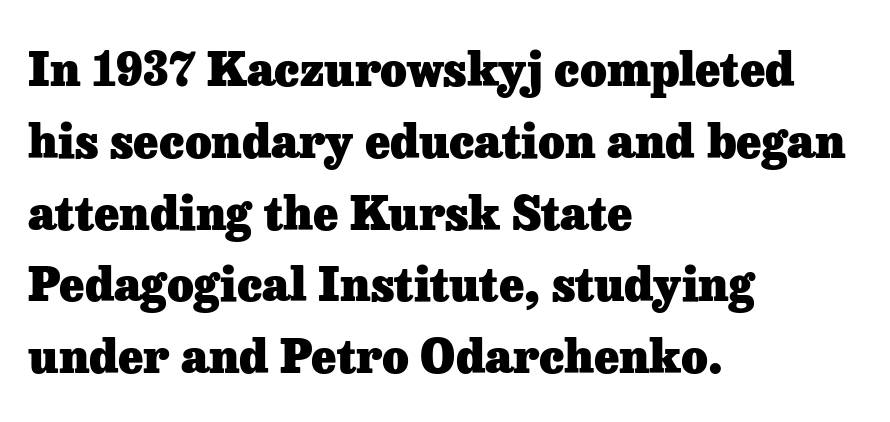
{"serif": "yes", "italic": "no", "bold": "yes", "weight": "heavy", "width": "normal", "stroke_contrast": "low", "x_height": "medium", "monospaced": "no", "underline": "no", "align": "left", "line_spacing": "normal", "line_spacing_ratio": 1.56, "letter_spacing": "normal", "letter_spacing_em": 0.0, "glyph_px": 46}
